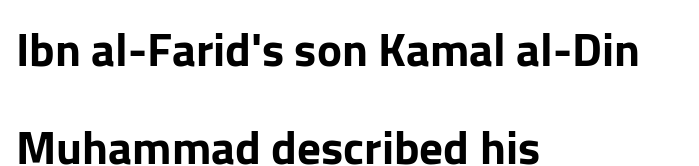
Characters follow at the spacing the type designer built in. Students, observe: this is what heavily led, spacious text looks like. Are there feet on the stems? There aren't — it's a sans. The face used here is proportionally spaced, like ordinary book or web type. The words here are not underlined. Ascenders rise straight up at ninety degrees.
